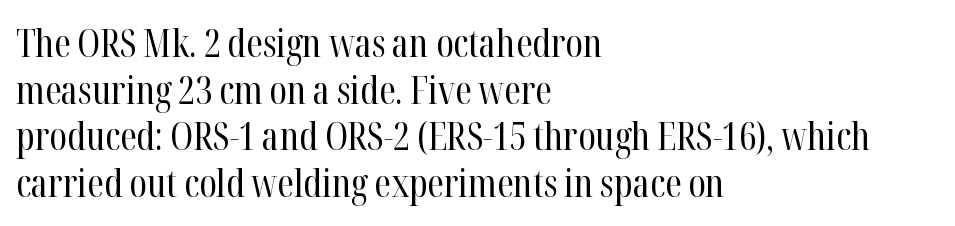
{"serif": "yes", "italic": "no", "bold": "no", "weight": "regular", "width": "condensed", "stroke_contrast": "high", "x_height": "medium", "monospaced": "no", "underline": "no", "align": "left", "line_spacing_ratio": 1.23, "letter_spacing": "normal", "letter_spacing_em": 0.0, "glyph_px": 38}
